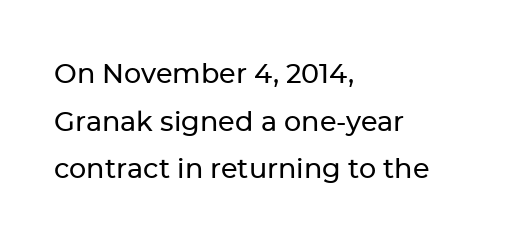
The image shows 27 px text type, upright; set left-aligned, line spacing 1.76x, normal letter spacing, not underlined.
